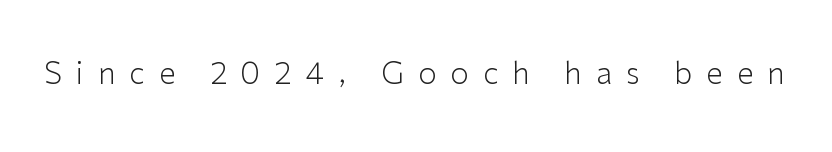
To sum up the face: it is a sans, with no serifs. The passage shown is not underscored anywhere. You can tell it's not italic because the verticals are truly vertical. Loose tracking; the words dissolve into strings of separated letters.
